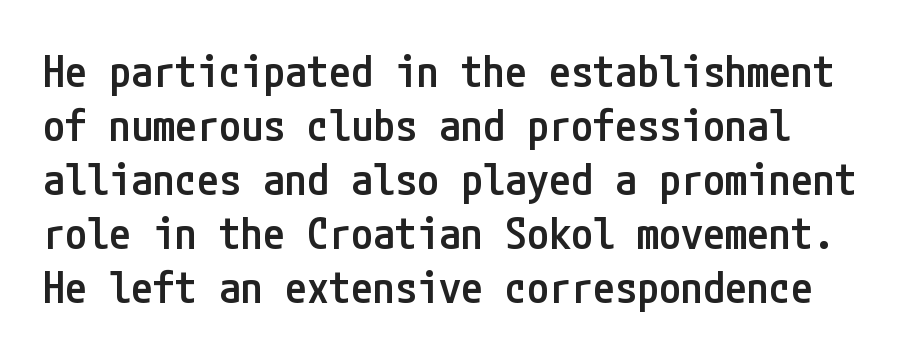
{"serif": "no", "italic": "no", "bold": "semi", "weight": "semibold", "width": "condensed", "stroke_contrast": "low", "x_height": "medium", "underline": "no", "line_spacing_ratio": 1.23, "letter_spacing": "normal", "letter_spacing_em": 0.0, "glyph_px": 44}
